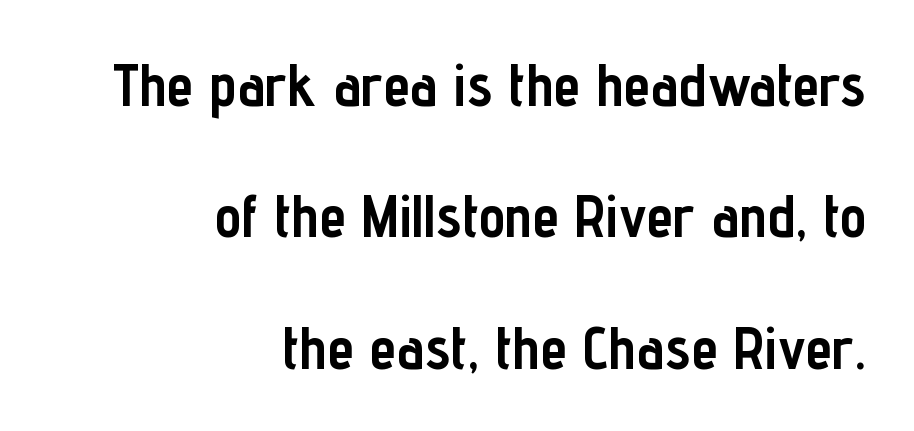
Type style note: lacks serifs. Honestly, the rows look like they've been pulled way apart. The rendering uses a bold face; every stroke is thick and dark. The lettering stays uniformly vertical, giving the passage a roman look. The line texture is even and compact thanks to regular tracking.
